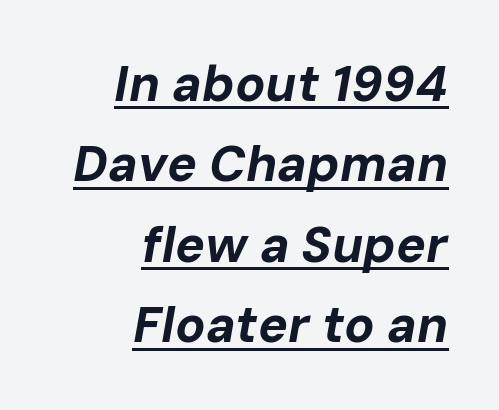
{"italic": "yes", "lean": "right", "slant_degrees": 10, "bold": "yes", "weight": "bold", "width": "normal", "stroke_contrast": "low", "x_height": "medium", "monospaced": "no", "underline": "yes", "align": "right", "line_spacing": "normal", "line_spacing_ratio": 1.61, "letter_spacing": "normal", "letter_spacing_em": 0.0, "glyph_px": 50}
